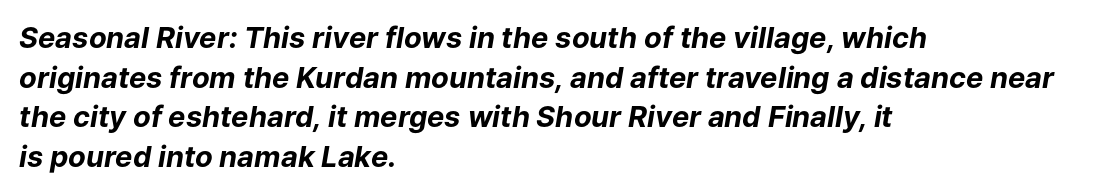
The image shows 29 px bold type, italic (leaning right); set left-aligned, normal line spacing (1.37x), normal letter spacing, not underlined; low stroke contrast and a medium x-height.
